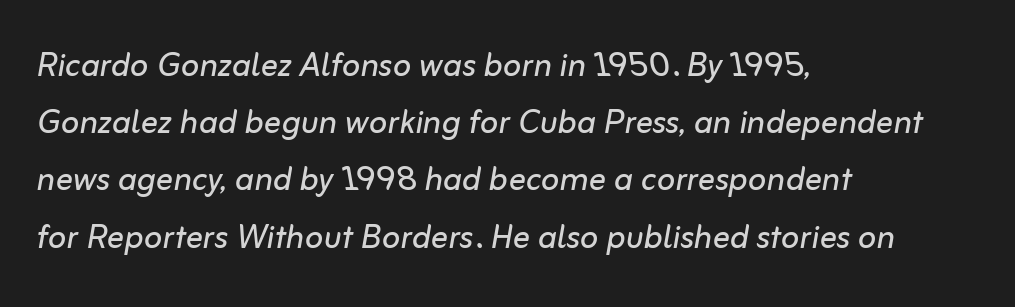
Q: Is the text bold? A: No.
Q: Is the text italic (slanted)? A: Yes, it leans right by about 10 degrees.
Q: Is the text underlined? A: No.
Q: How is the paragraph aligned? A: Left-aligned.
Q: Is the spacing between letters normal or unusually wide? A: Normal.
Q: Is the spacing between lines tight, normal or loose? A: Normal.
Q: Width (condensed, normal, or wide)? A: Normal.
Q: Stroke contrast? A: Low.
Q: x-height? A: Medium.
Q: Monospaced? A: No.
